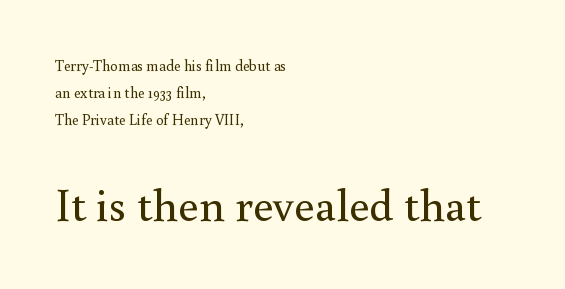
Q: Is the text bold? A: No.
Q: Is the text italic (slanted)? A: No, it is upright.
Q: Is the typeface a serif or a sans-serif typeface? A: Serif.
Q: Is the text underlined? A: No.
Q: How is the paragraph aligned? A: Left-aligned.
Q: Is the spacing between letters normal or unusually wide? A: Normal.
Q: Which block of text is set in a larger size, the first (top) or the second (bottom)? A: The second (bottom) one.
Q: Width (condensed, normal, or wide)? A: Normal.
Q: x-height? A: Small.
Q: Monospaced? A: No.
